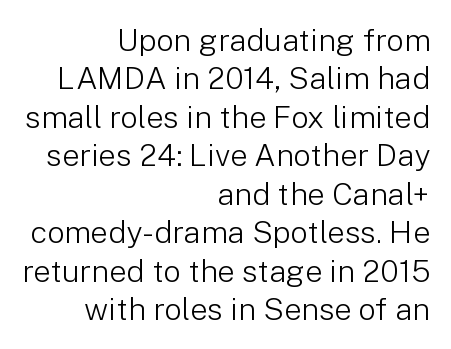
The image shows 31 px light sans-serif type, upright; set right-aligned, line spacing 1.24x, normal letter spacing, not underlined; low stroke contrast and a medium x-height.
